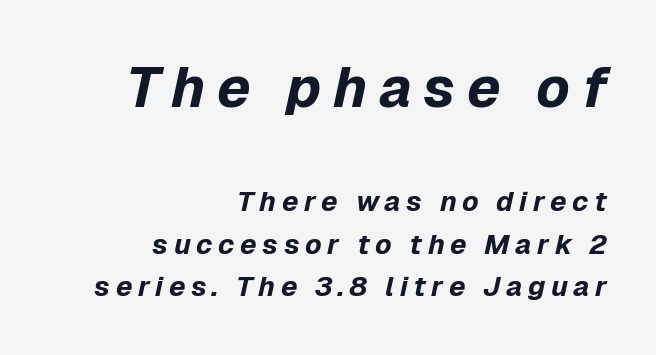
The passage shown is typed in a proportional face where columns would drift. Whoever set this chose a conventional vertical rhythm. Which margin do the lines hug? The right one — the left edge is uneven. Someone cranked the tracking dial way up on this one. Any mark beneath the type? The region is blank.
